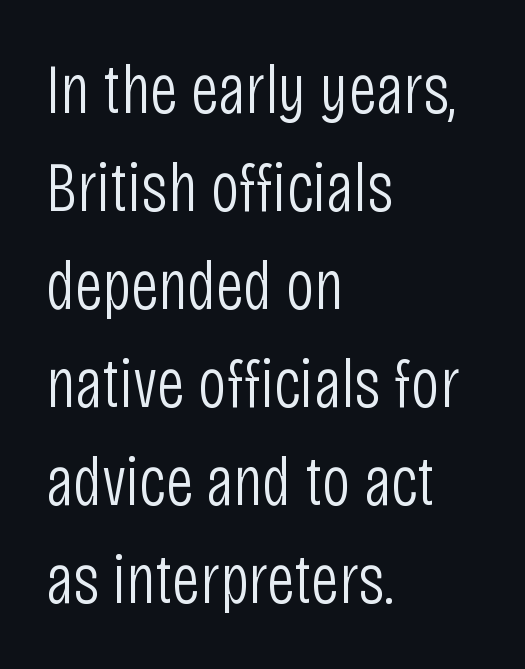
The rendering keeps characters at their native spacing. This sample is left-justified, so line endings fall wherever the words run out. Quick note: interline space is typical. The glyphs are unaccompanied by any horizontal stroke below them. The typeface chosen for these lines omits serifs.
